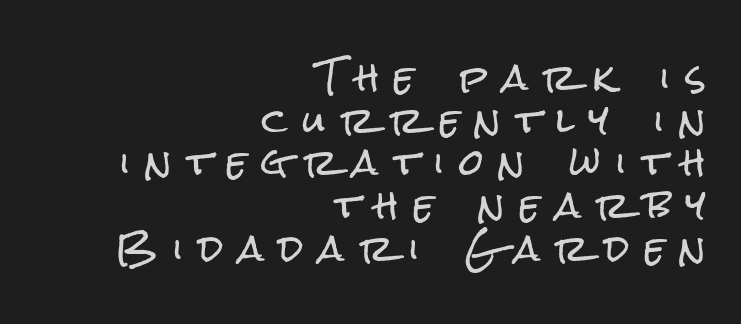
This sample has the flowing, uneven cadence of proportional lettering. Notice how the passage keeps a crisp vertical edge on the right only. Observe the wide spacing: letters keep a clear distance from each other. Serifs: no, the terminals of the letterforms are clean. If you drew a line through each stem, it would be perfectly vertical. Plain, unruled lines of type.
